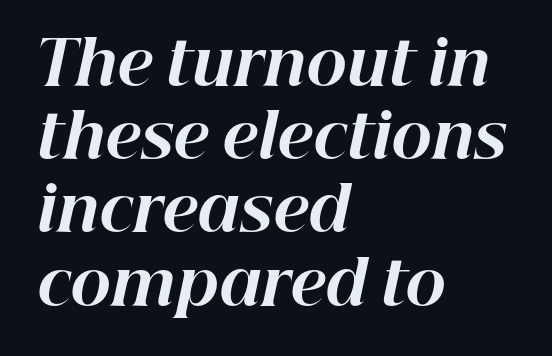
This sample has the flowing, uneven cadence of proportional lettering. Observe the lean: these are italic letterforms. Layout note: lines flush left. Words appear dense and cohesive because spacing is normal. A full-strength bold gives these letters their thick strokes. A bare baseline throughout the passage.
